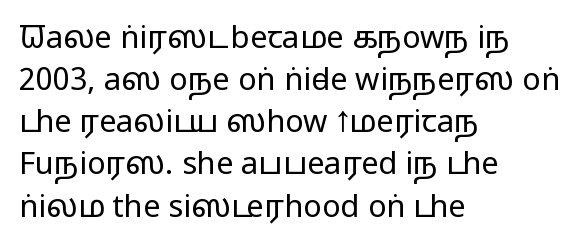
Compared with typical paragraphs, the rows here are spaced about the same. The lines are quadded left. The string is rendered with underlining switched off. These lines are rendered in a variable-pitch font.
